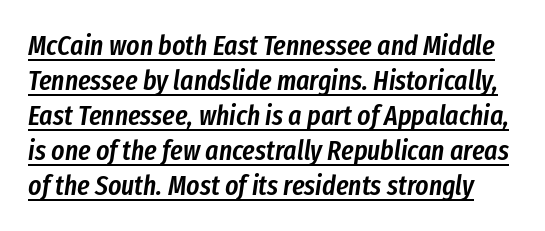
Q: Is the text bold? A: Semi-bold.
Q: Is the text italic (slanted)? A: Yes, it leans right by about 8 degrees.
Q: Is the text underlined? A: Yes.
Q: Is the spacing between letters normal or unusually wide? A: Normal.
Q: Is the spacing between lines tight, normal or loose? A: Normal.
Q: Width (condensed, normal, or wide)? A: Condensed.
Q: Stroke contrast? A: Low.
Q: x-height? A: Medium.
Q: Monospaced? A: No.
